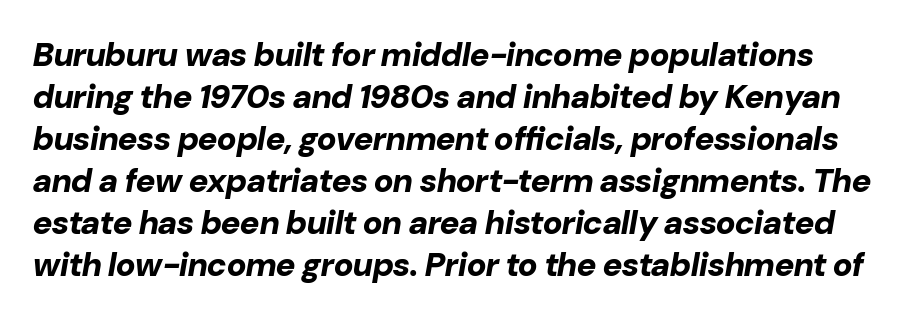
{"italic": "yes", "lean": "right", "slant_degrees": 10, "bold": "yes", "weight": "bold", "width": "normal", "stroke_contrast": "low", "x_height": "medium", "monospaced": "no", "underline": "no", "line_spacing": "normal", "line_spacing_ratio": 1.27, "letter_spacing": "normal", "letter_spacing_em": 0.0, "glyph_px": 33}
